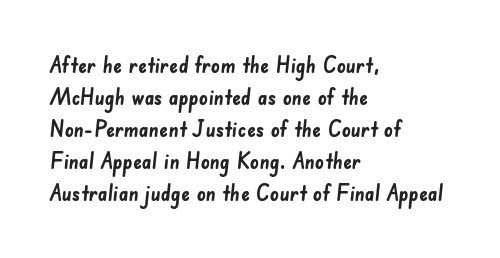
The paragraph has a hard left edge and a soft right edge. Beneath every word, the page is bare. As a designer I'd log this as weight 700, bold. Look at the tracking — it's just the regular setting, nothing added.
